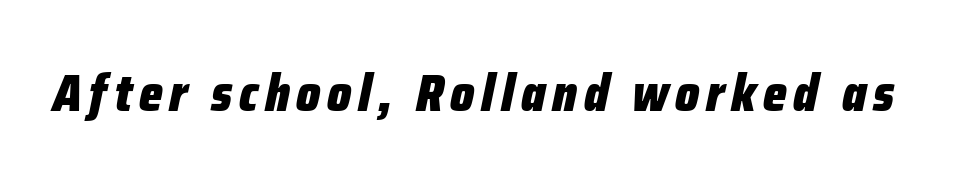
The font's italic variant was chosen for this text. Anything drawn beneath the words? Only blank space. The font is running at its bold setting. This sample has the flowing, uneven cadence of proportional lettering.
